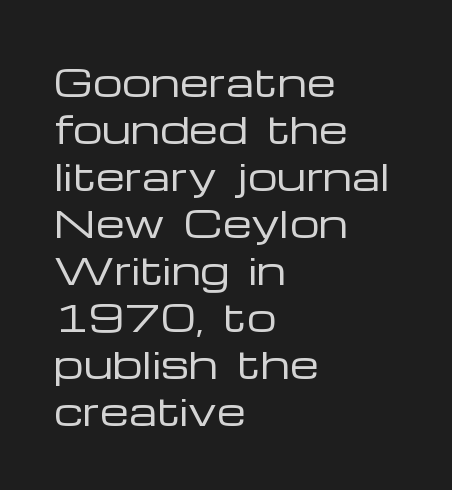
The letters advance in unequal steps, a hallmark of proportional type. Glance below the letters and you will spot only blank space. It's the straight-up-and-down kind of type. The text block is weighted toward the left margin, trailing off unevenly rightward. Weight: regular or lighter. You could call the tracking neutral — neither tight nor loose.
